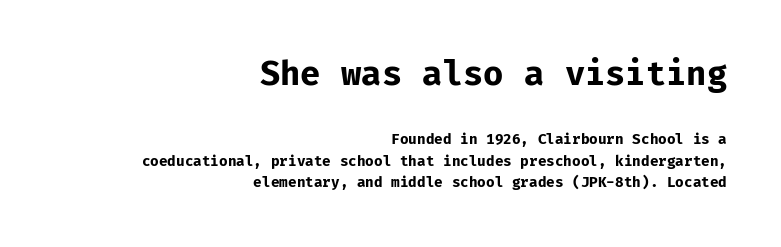
Decoration check: the copy has no underline. Upright lettering throughout. Weight: bold. Does the bottom block carry the larger type? No, the top block does. No extra tracking has been applied to these lines. Horizontal bands of white between lines are of average thickness.
